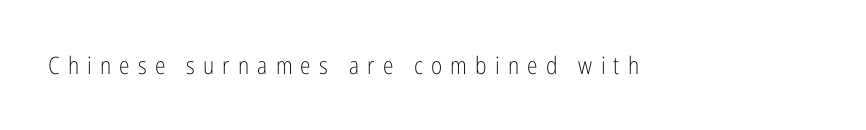
The image shows 24 px text type, upright; set unusually wide letter spacing (+0.34 em), not underlined.
